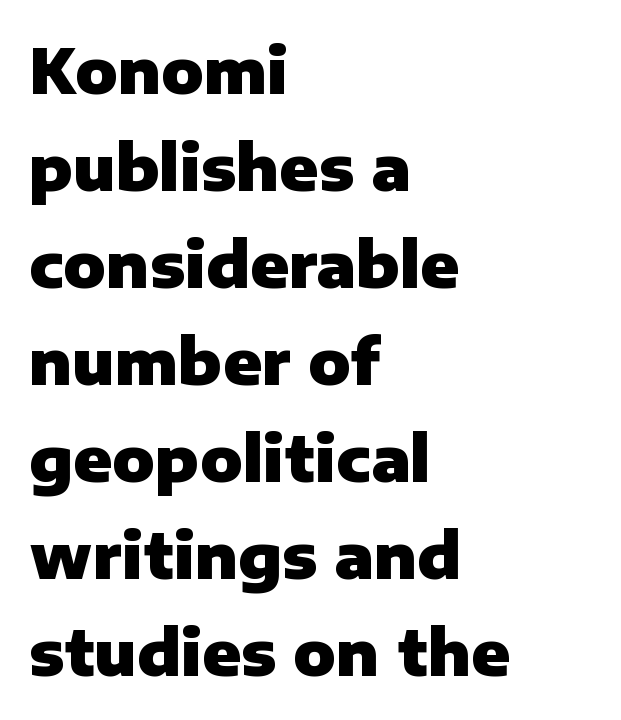
The image shows 63 px heavy sans-serif type, upright; set left-aligned, normal line spacing (1.54x), normal letter spacing, not underlined; low stroke contrast and a medium x-height.
